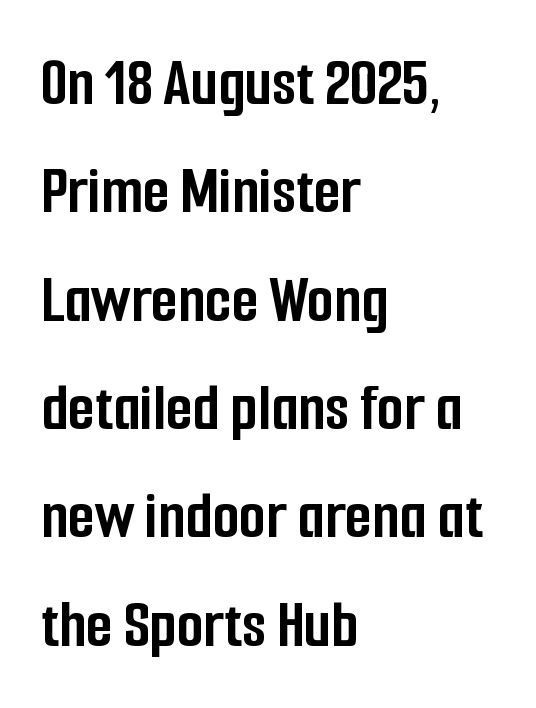
The image shows 69 px semibold, condensed sans-serif type, upright; set left-aligned, normal line spacing (1.57x), normal letter spacing, not underlined; low stroke contrast and a medium x-height.
